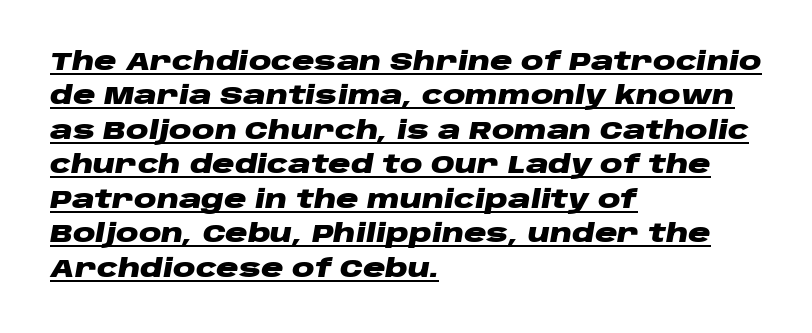
{"italic": "yes", "lean": "right", "slant_degrees": 10, "bold": "yes", "underline": "yes", "align": "left", "line_spacing": "normal", "line_spacing_ratio": 1.38, "letter_spacing": "normal", "letter_spacing_em": 0.0, "glyph_px": 25}
